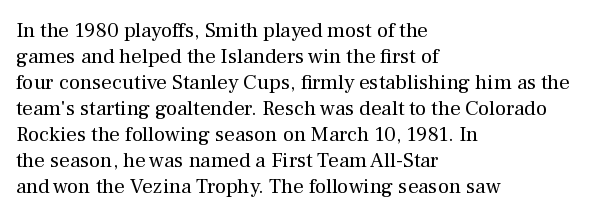
{"italic": "no", "bold": "no", "underline": "no", "align": "left", "line_spacing_ratio": 1.24, "letter_spacing": "normal", "letter_spacing_em": 0.0, "glyph_px": 21}
